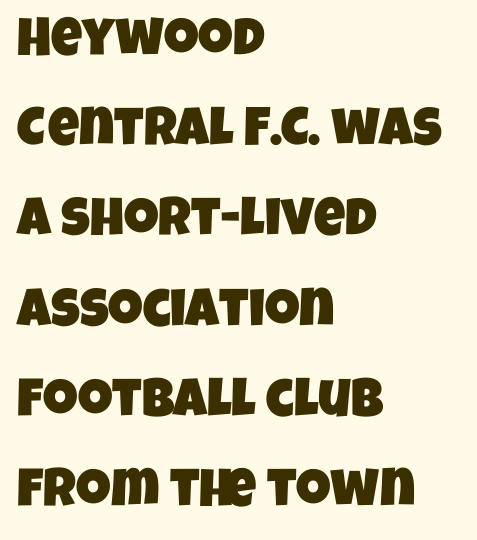
Q: Is the typeface a serif or a sans-serif typeface? A: Sans-serif.
Q: Is the text underlined? A: No.
Q: How is the paragraph aligned? A: Left-aligned.
Q: Is the spacing between letters normal or unusually wide? A: Normal.
Q: Is the spacing between lines tight, normal or loose? A: Normal.
Q: Width (condensed, normal, or wide)? A: Condensed.
Q: Stroke contrast? A: Low.
Q: x-height? A: Large.
Q: Monospaced? A: No.
